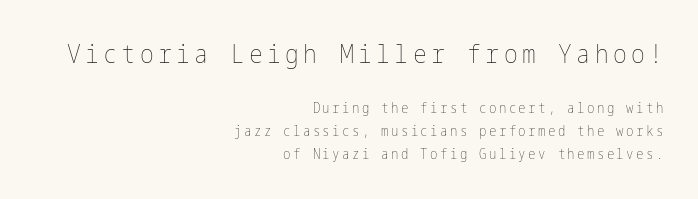
{"italic": "no", "bold": "no", "underline": "no", "align": "right", "line_spacing": "normal", "line_spacing_ratio": 1.63, "larger_block": "first", "size_ratio": 1.86, "glyph_px": 26}
